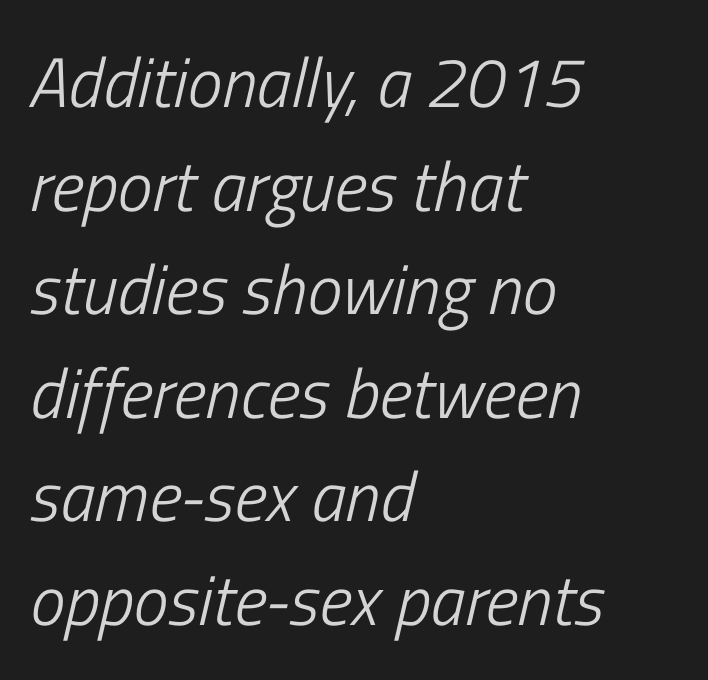
{"italic": "yes", "lean": "right", "slant_degrees": 13, "bold": "no", "weight": "light", "width": "condensed", "stroke_contrast": "low", "x_height": "medium", "monospaced": "no", "underline": "no", "align": "left", "line_spacing": "normal", "line_spacing_ratio": 1.48, "letter_spacing": "normal", "letter_spacing_em": 0.0, "glyph_px": 70}
